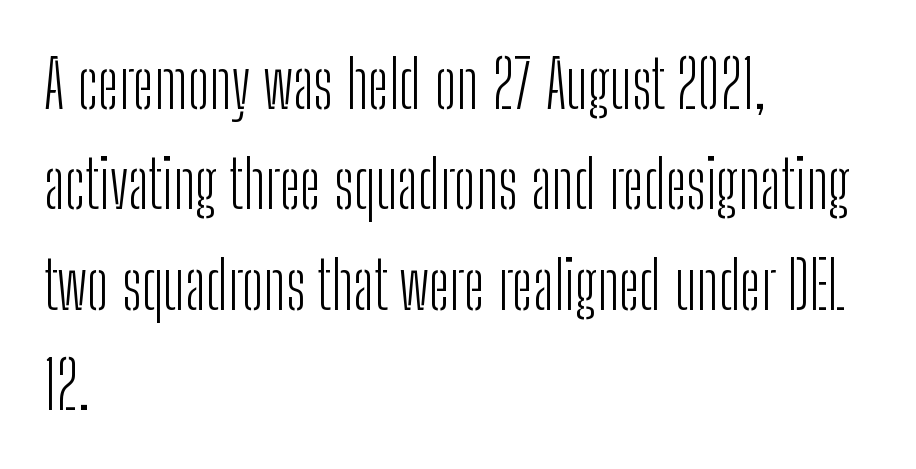
{"serif": "no", "italic": "no", "bold": "no", "weight": "light", "width": "condensed", "stroke_contrast": "low", "x_height": "medium", "monospaced": "no", "underline": "no", "align": "left", "line_spacing": "normal", "line_spacing_ratio": 1.52, "letter_spacing": "normal", "letter_spacing_em": 0.0, "glyph_px": 66}
